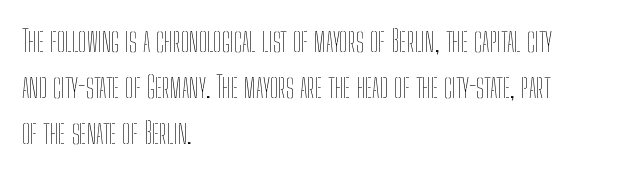
The image shows 30 px thin, condensed type, upright; set left-aligned, normal line spacing (1.54x), normal letter spacing, not underlined; low stroke contrast and a medium x-height.
